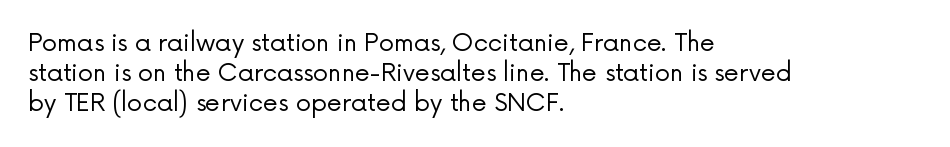
Honestly, there is no underline to notice here at all. The font's upright variant was chosen for this text. Horizontally, the lines are justified to the leading edge only. Bold? No — there's no thickening of the strokes.
